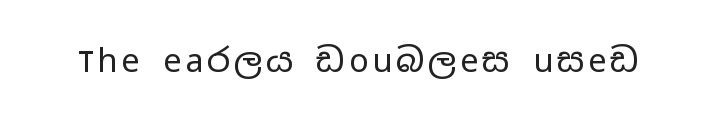
{"serif": "no", "italic": "no", "bold": "no", "weight": "regular", "width": "wide", "stroke_contrast": "low", "x_height": "medium", "monospaced": "no", "underline": "no", "glyph_px": 33}
